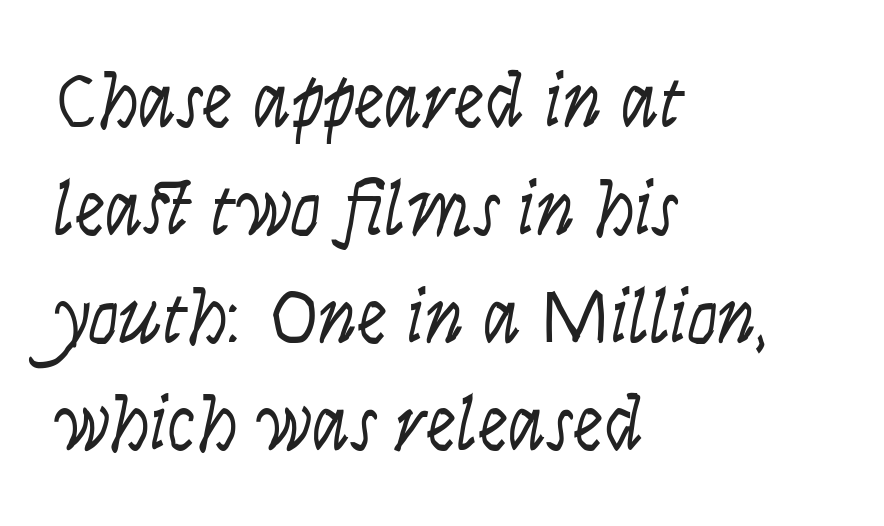
Q: Is the text bold? A: No.
Q: Is the text italic (slanted)? A: Yes.
Q: Is the typeface a serif or a sans-serif typeface? A: Sans-serif.
Q: Is the text underlined? A: No.
Q: How is the paragraph aligned? A: Left-aligned.
Q: Is the spacing between letters normal or unusually wide? A: Normal.
Q: Is the spacing between lines tight, normal or loose? A: Normal.
Q: Width (condensed, normal, or wide)? A: Condensed.
Q: Stroke contrast? A: Low.
Q: x-height? A: Large.
Q: Monospaced? A: No.
